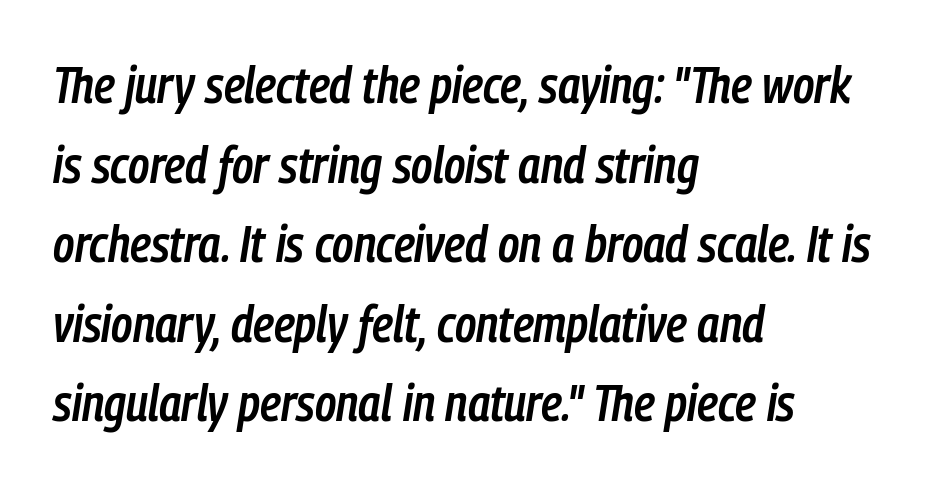
{"italic": "yes", "lean": "right", "slant_degrees": 9, "bold": "semi", "weight": "semibold", "width": "condensed", "stroke_contrast": "low", "x_height": "medium", "monospaced": "no", "underline": "no", "align": "left", "line_spacing": "normal", "line_spacing_ratio": 1.56, "letter_spacing": "normal", "letter_spacing_em": 0.0, "glyph_px": 51}
